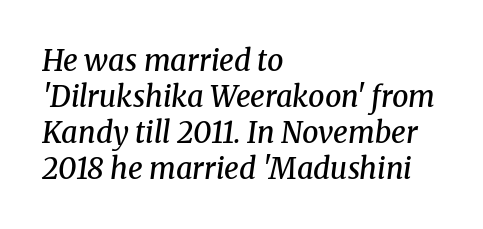
{"serif": "yes", "italic": "yes", "lean": "right", "slant_degrees": 8, "bold": "semi", "weight": "semibold", "width": "normal", "stroke_contrast": "medium", "x_height": "medium", "monospaced": "no", "underline": "no", "align": "left", "line_spacing_ratio": 1.24, "letter_spacing": "normal", "letter_spacing_em": 0.0, "glyph_px": 29}
